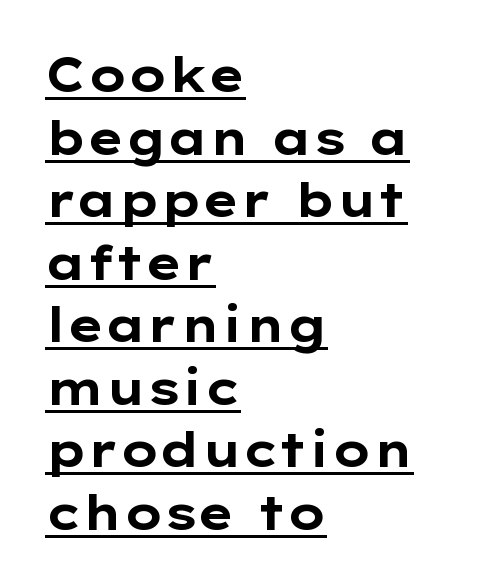
The image shows 47 px bold, wide sans-serif type, upright; set left-aligned, normal line spacing (1.33x), normal letter spacing, underlined; low stroke contrast and a medium x-height.
